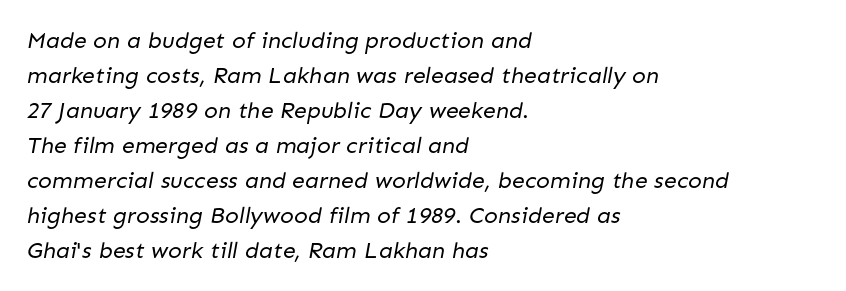
The image shows 23 px text type; set left-aligned, normal line spacing (1.52x), normal letter spacing, not underlined.
